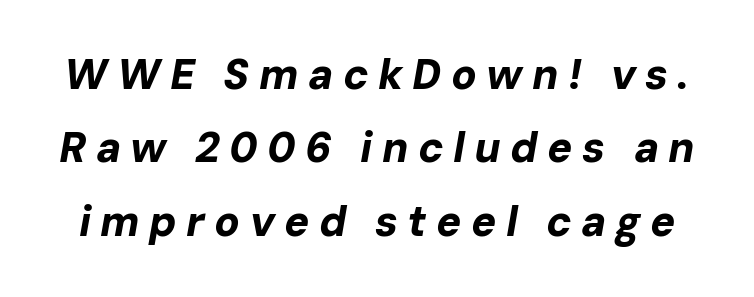
The image shows 42 px bold type, italic (leaning right); set line spacing 1.75x, unusually wide letter spacing (+0.22 em), not underlined; low stroke contrast and a medium x-height.
